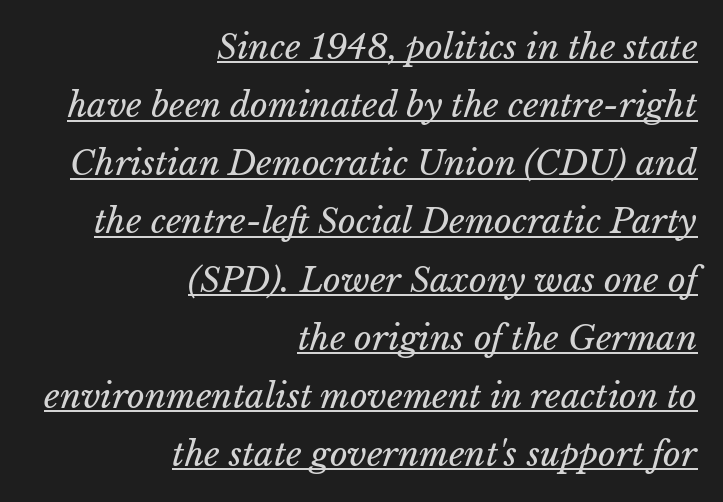
{"italic": "yes", "lean": "right", "slant_degrees": 15, "bold": "no", "weight": "regular", "width": "normal", "stroke_contrast": "low", "x_height": "medium", "monospaced": "no", "underline": "yes", "align": "right", "line_spacing_ratio": 1.71, "letter_spacing": "normal", "letter_spacing_em": 0.0, "glyph_px": 34}
